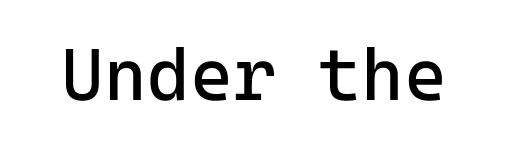
Q: Is the text bold? A: No.
Q: Is the text italic (slanted)? A: No, it is upright.
Q: Is the typeface a serif or a sans-serif typeface? A: Sans-serif.
Q: Is the text underlined? A: No.
Q: Is the spacing between letters normal or unusually wide? A: Normal.
Q: Width (condensed, normal, or wide)? A: Normal.
Q: Stroke contrast? A: Low.
Q: x-height? A: Medium.
Q: Monospaced? A: Yes.
